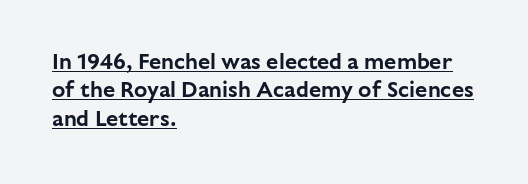
Q: Is the text italic (slanted)? A: No, it is upright.
Q: Is the text underlined? A: Yes.
Q: How is the paragraph aligned? A: Left-aligned.
Q: Is the spacing between letters normal or unusually wide? A: Normal.
Q: Is the spacing between lines tight, normal or loose? A: Normal.
